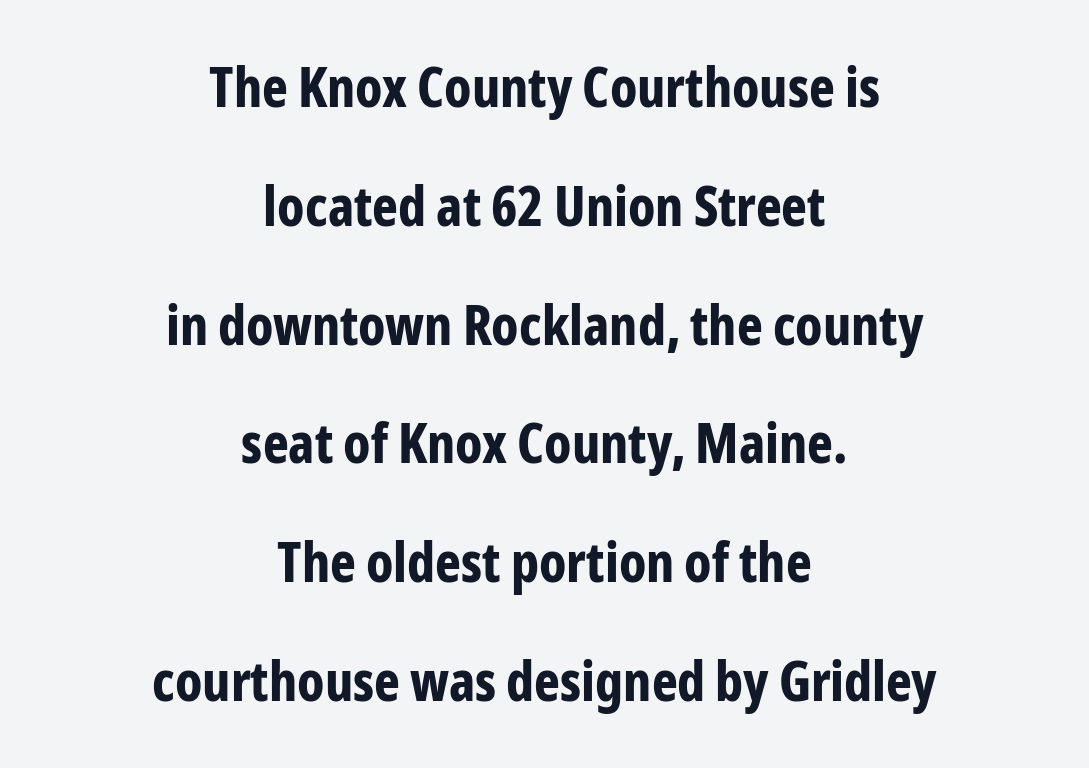
{"serif": "no", "italic": "no", "bold": "yes", "weight": "bold", "width": "condensed", "stroke_contrast": "low", "x_height": "medium", "monospaced": "no", "underline": "no", "align": "center", "line_spacing": "loose", "line_spacing_ratio": 2.16, "letter_spacing": "normal", "letter_spacing_em": 0.0, "glyph_px": 55}
